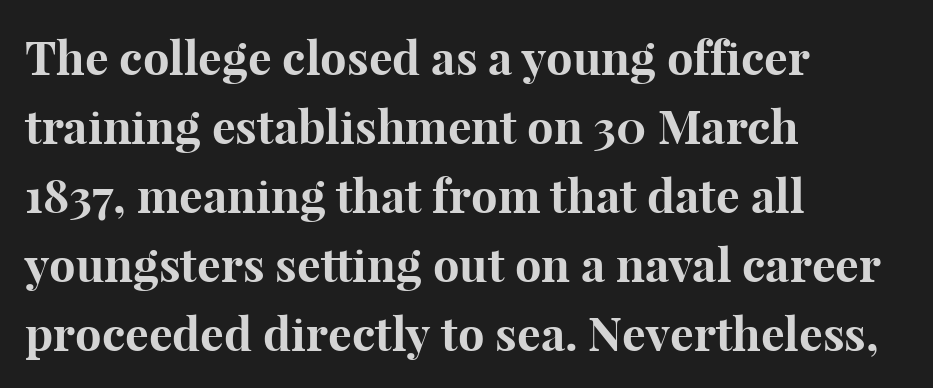
{"serif": "yes", "italic": "no", "bold": "yes", "weight": "bold", "width": "normal", "stroke_contrast": "high", "x_height": "medium", "monospaced": "no", "underline": "no", "align": "left", "line_spacing": "normal", "line_spacing_ratio": 1.47, "letter_spacing": "normal", "letter_spacing_em": 0.0, "glyph_px": 47}
